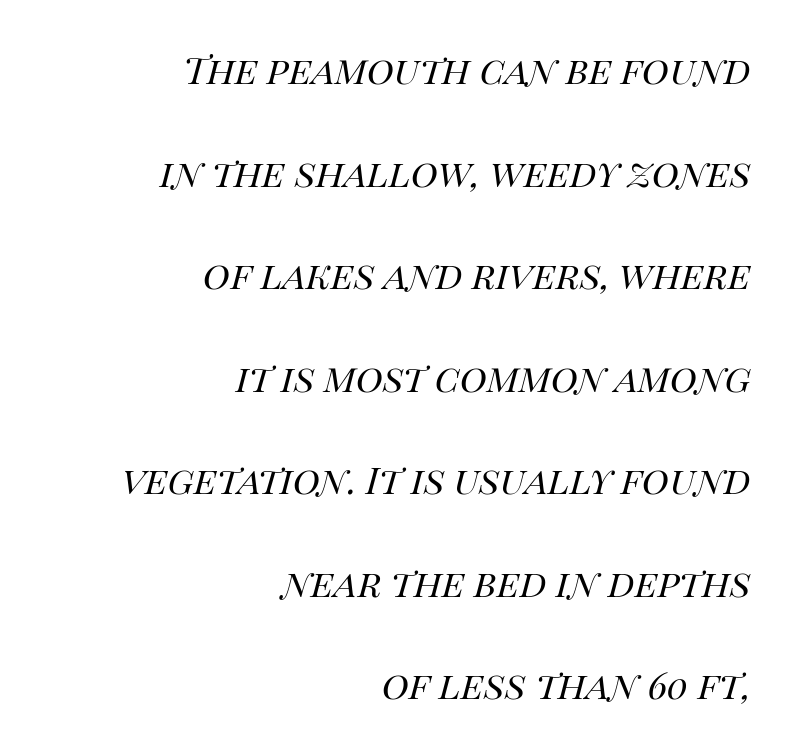
Q: Is the text bold? A: No.
Q: Is the text italic (slanted)? A: Yes, it leans right by about 14 degrees.
Q: Is the text underlined? A: No.
Q: How is the paragraph aligned? A: Right-aligned.
Q: Is the spacing between letters normal or unusually wide? A: Normal.
Q: Is the spacing between lines tight, normal or loose? A: Loose.
Q: Width (condensed, normal, or wide)? A: Normal.
Q: Stroke contrast? A: High.
Q: x-height? A: Large.
Q: Monospaced? A: No.
